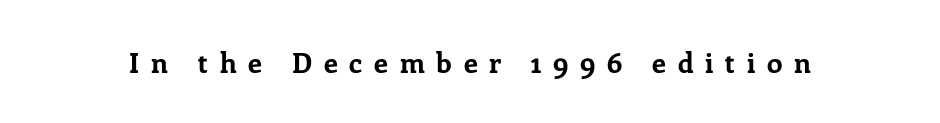
The face used here is proportionally spaced, like ordinary book or web type. The typesetting leans heavy: a genuine bold. The letters stand straight up with perfectly vertical stems. The passage shown is typeset with a serif family. Short note: letters widely spaced. Check the space under the baseline: it is left empty.
